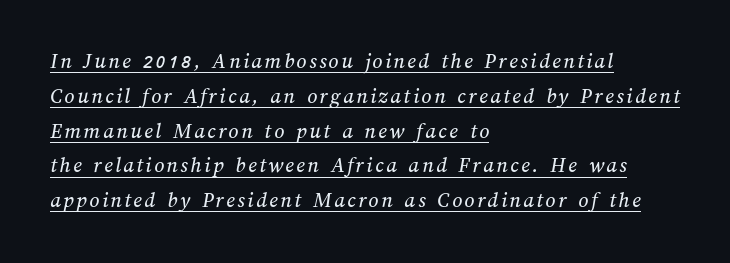
This rendering uses left alignment, leaving the right contour irregular. Rows of type keep a routine distance in the vertical direction. A continuous stroke trails under the words, as in a hyperlink.
